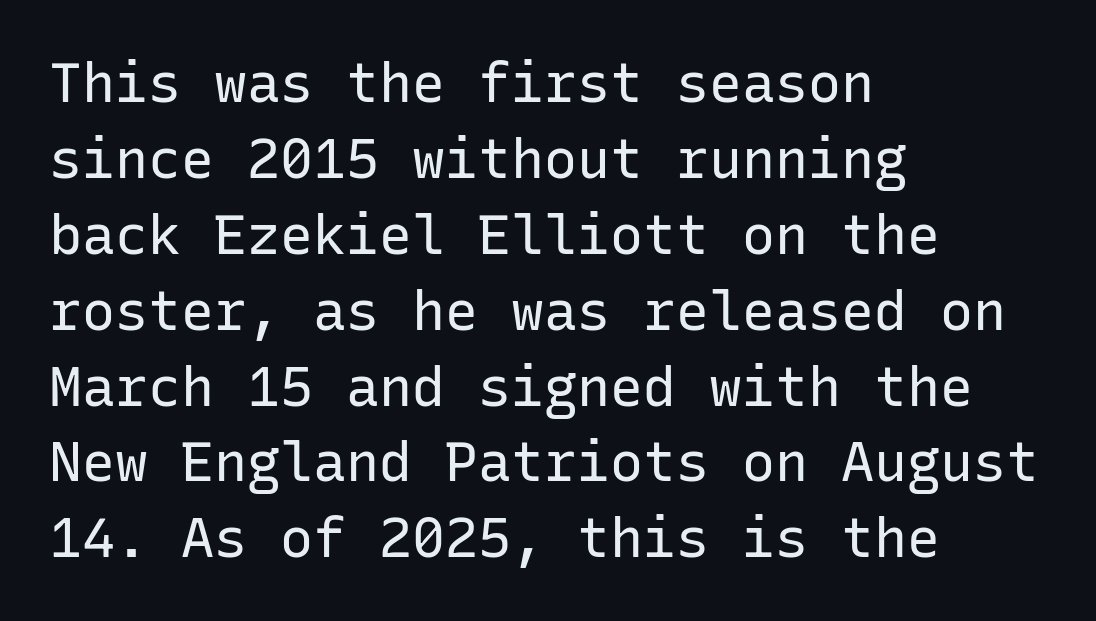
{"serif": "no", "italic": "no", "bold": "no", "weight": "regular", "width": "normal", "stroke_contrast": "low", "x_height": "medium", "monospaced": "yes", "underline": "no", "align": "left", "line_spacing": "normal", "line_spacing_ratio": 1.38, "letter_spacing": "normal", "letter_spacing_em": 0.0, "glyph_px": 55}
